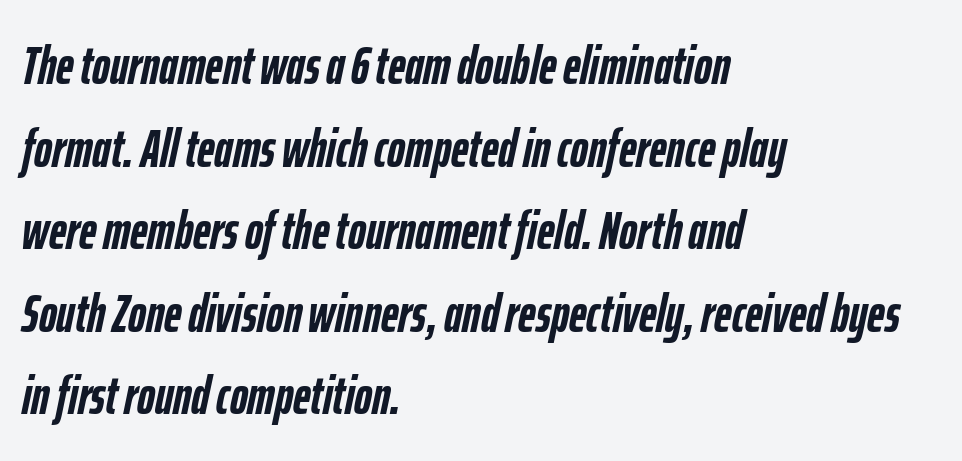
Q: Is the text bold? A: Yes.
Q: Is the text italic (slanted)? A: Yes, it leans right by about 12 degrees.
Q: Is the text underlined? A: No.
Q: How is the paragraph aligned? A: Left-aligned.
Q: Is the spacing between letters normal or unusually wide? A: Normal.
Q: Is the spacing between lines tight, normal or loose? A: Normal.
Q: Width (condensed, normal, or wide)? A: Condensed.
Q: Stroke contrast? A: Low.
Q: x-height? A: Medium.
Q: Monospaced? A: No.
